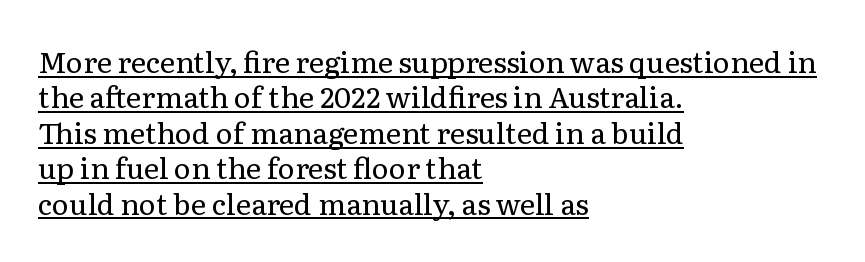
The image shows 29 px regular-weight serif type, upright; set left-aligned, line spacing 1.22x, normal letter spacing, underlined; low stroke contrast and a medium x-height.
